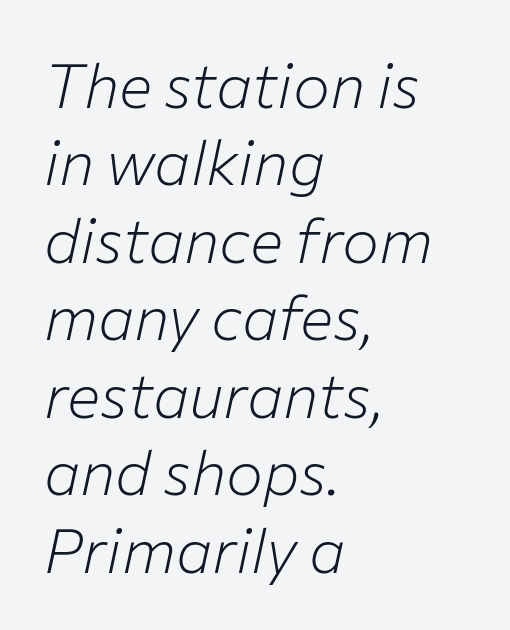
The image shows 62 px light type, italic (leaning right); set left-aligned, normal line spacing (1.25x), normal letter spacing, not underlined; low stroke contrast and a medium x-height.
